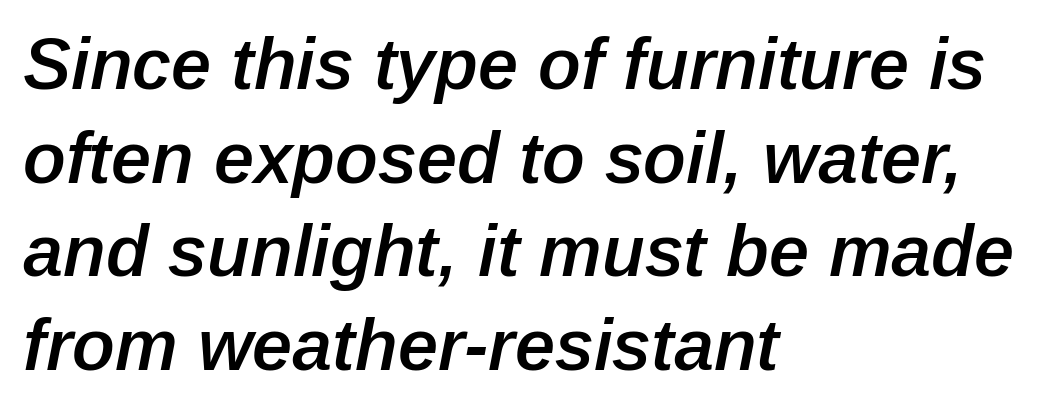
{"italic": "yes", "lean": "right", "slant_degrees": 12, "bold": "semi", "weight": "semibold", "width": "normal", "stroke_contrast": "low", "x_height": "medium", "monospaced": "no", "underline": "no", "align": "left", "line_spacing": "normal", "line_spacing_ratio": 1.3, "letter_spacing": "normal", "letter_spacing_em": 0.0, "glyph_px": 72}
